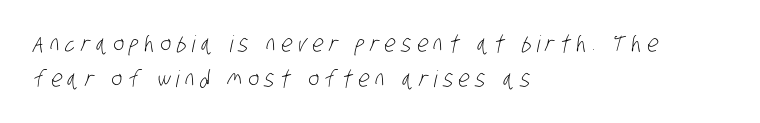
{"bold": "no", "underline": "no", "align": "left", "line_spacing": "normal", "line_spacing_ratio": 1.52, "letter_spacing": "wide", "letter_spacing_em": 0.25, "glyph_px": 23}
